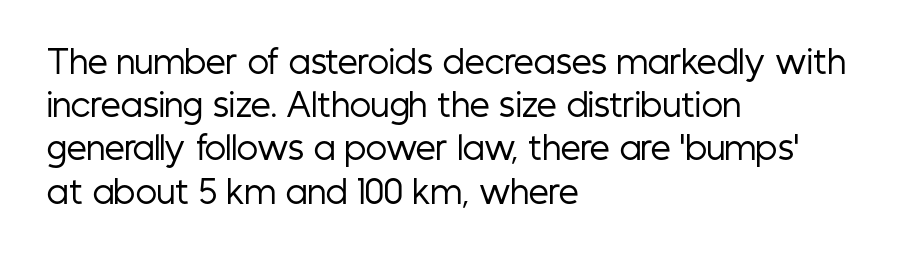
The image shows 32 px regular-weight, condensed sans-serif type, upright; set left-aligned, normal line spacing (1.35x), normal letter spacing, not underlined; low stroke contrast and a medium x-height.
